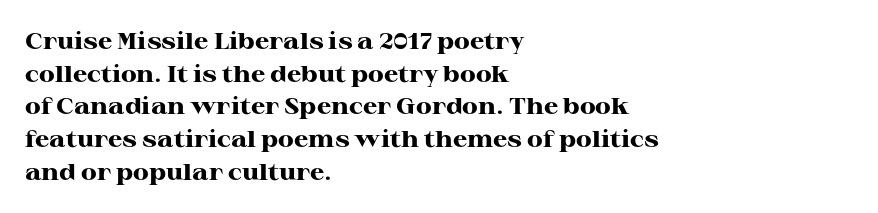
{"italic": "no", "bold": "yes", "underline": "no", "align": "left", "line_spacing": "normal", "line_spacing_ratio": 1.42, "letter_spacing": "normal", "letter_spacing_em": 0.0, "glyph_px": 23}
